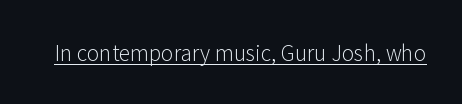
The image shows 21 px text type, upright; set normal letter spacing, underlined.
